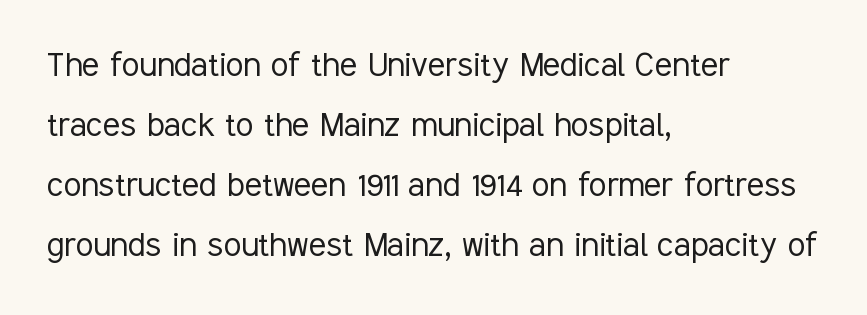
{"serif": "no", "italic": "no", "bold": "no", "weight": "light", "width": "condensed", "stroke_contrast": "low", "x_height": "medium", "monospaced": "no", "underline": "no", "align": "left", "line_spacing": "normal", "line_spacing_ratio": 1.5, "letter_spacing": "normal", "letter_spacing_em": 0.0, "glyph_px": 40}
